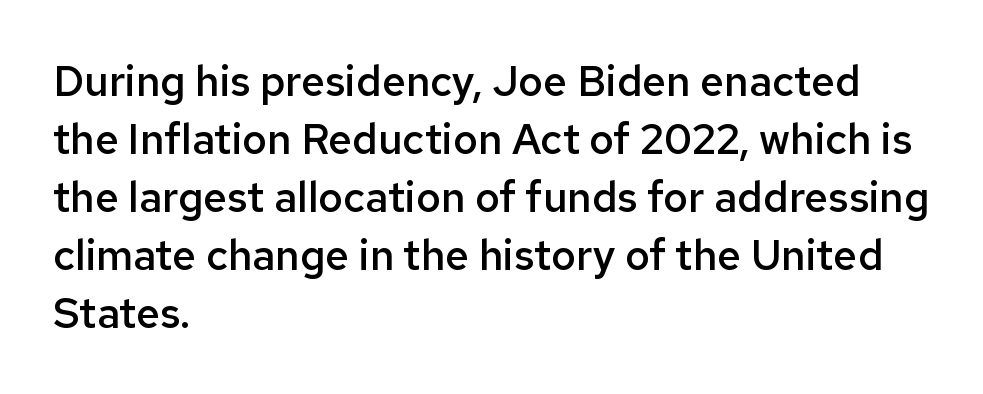
Q: Is the text bold? A: Semi-bold.
Q: Is the text italic (slanted)? A: No, it is upright.
Q: Is the typeface a serif or a sans-serif typeface? A: Sans-serif.
Q: Is the text underlined? A: No.
Q: How is the paragraph aligned? A: Left-aligned.
Q: Is the spacing between letters normal or unusually wide? A: Normal.
Q: Is the spacing between lines tight, normal or loose? A: Normal.
Q: Width (condensed, normal, or wide)? A: Normal.
Q: Stroke contrast? A: Low.
Q: x-height? A: Medium.
Q: Monospaced? A: No.
